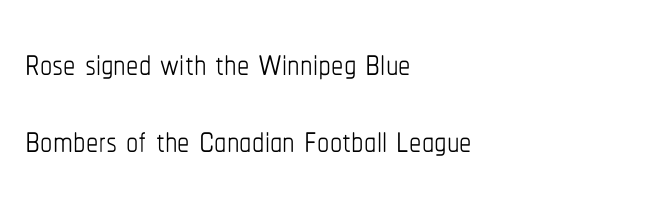
The space between consecutive lines is moderate. The face used here is proportionally spaced, like ordinary book or web type. Rule under the text: the space is simply empty. The specimen reads as upright at a glance. Left-aligned paragraph, ragged on the right.
